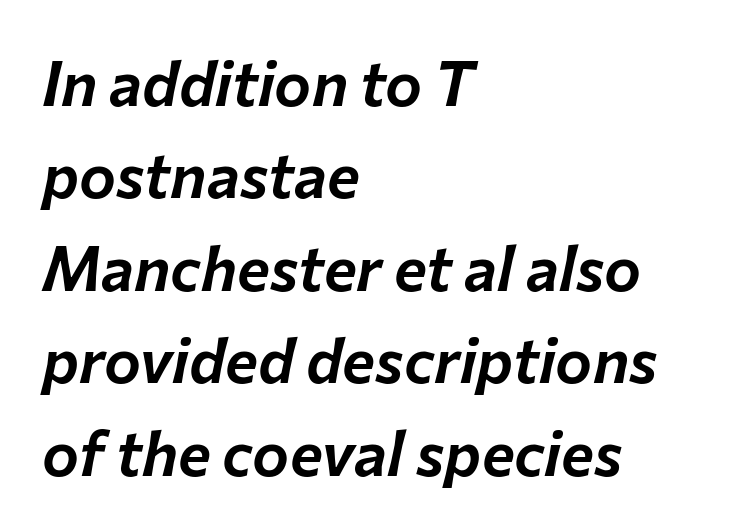
Each letter keeps its own natural width here, so spacing adapts to shape. Compared with a centered layout, this one pins lines to the left instead. Is the letter spacing exaggerated? No — it looks like the ordinary default. No word sits above an underline. The lettering tilts uniformly, giving the passage an italic look.
